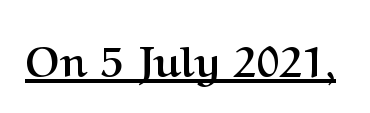
This sample has the flowing, uneven cadence of proportional lettering. A full-strength bold gives these letters their thick strokes. The text was rendered using a seriffed face with decorative stroke endings. This sample uses an upright cut, with every glyph sitting square on the baseline. Notice how a bar underscores the lettering throughout. The letterforms sit shoulder to shoulder at normal distance.
